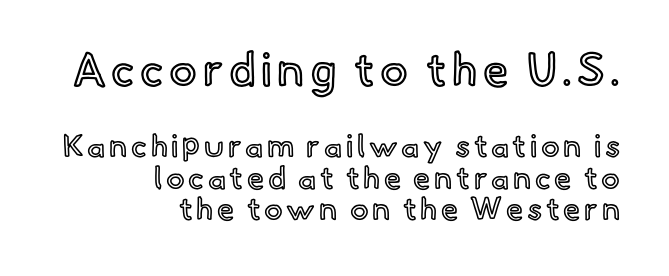
{"italic": "no", "width": "normal", "x_height": "small", "monospaced": "no", "underline": "no", "align": "right", "line_spacing": "tight", "line_spacing_ratio": 1.01, "larger_block": "first", "size_ratio": 1.48, "glyph_px": 46}
